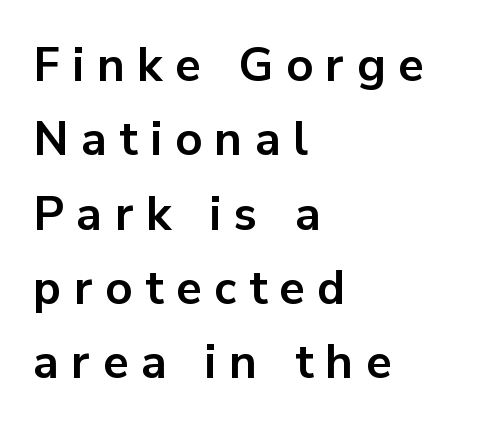
The image shows 47 px bold sans-serif type, upright; set left-aligned, normal line spacing (1.58x), unusually wide letter spacing (+0.27 em), not underlined; low stroke contrast and a medium x-height.
